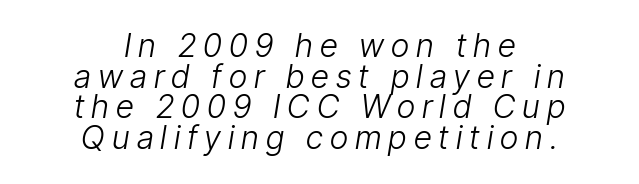
{"italic": "yes", "lean": "right", "slant_degrees": 9, "bold": "no", "weight": "light", "width": "condensed", "stroke_contrast": "low", "x_height": "medium", "monospaced": "no", "underline": "no", "align": "center", "line_spacing": "tight", "line_spacing_ratio": 0.96, "letter_spacing": "wide", "letter_spacing_em": 0.22, "glyph_px": 32}
